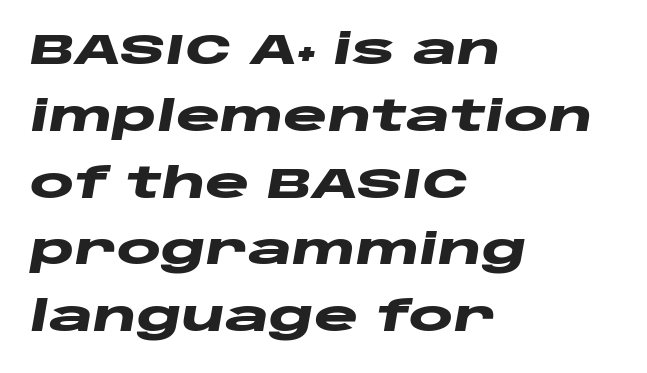
Clear beneath every line of the passage. Nobody touched the tracking dial on this one. Think of a printed novel: that variable character pitch is what you see here. Short and long lines alike share a common starting point at left. Typographic density is high because the face is bold. The axis of the letterforms is tilted away from vertical.
